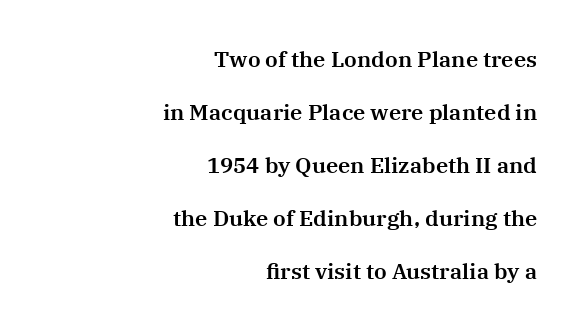
Q: Is the text italic (slanted)? A: No, it is upright.
Q: Is the text underlined? A: No.
Q: How is the paragraph aligned? A: Right-aligned.
Q: Is the spacing between letters normal or unusually wide? A: Normal.
Q: Is the spacing between lines tight, normal or loose? A: Loose.
